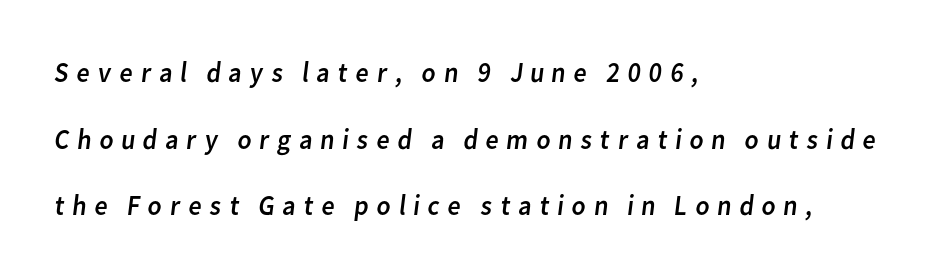
Unbolded letterforms with no extra heft. The baseline area is clear. Loose tracking; the words dissolve into strings of separated letters. Teacher's note: observe the even left margin — that is flush-left alignment. Note the varied advance widths — an 'i' is clearly narrower than an 'm'.
